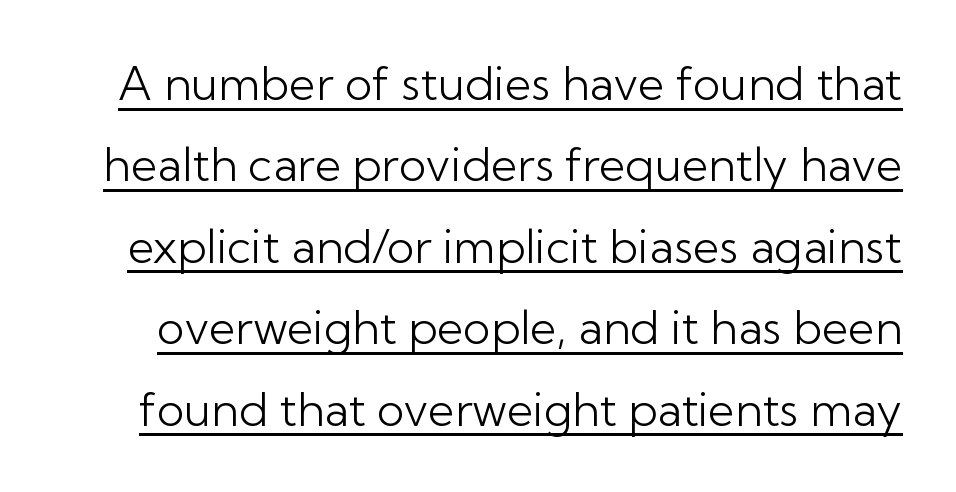
Observe the absence of serifs on each vertical stroke in this sample. This sample uses an upright cut, with every glyph sitting square on the baseline. The rendering uses natural spacing where letterforms have individual widths. The letterforms sit at book weight or below. In designer terms, the underline attribute is active on this setting. This sample uses plain, unmodified letter spacing.
